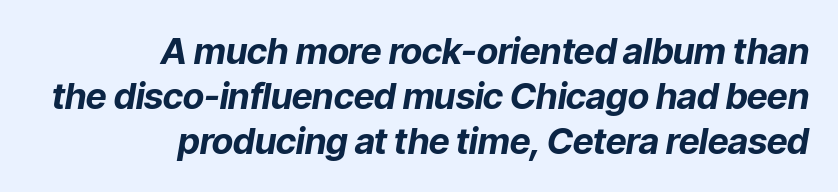
The image shows 36 px bold type, italic (leaning right); set right-aligned, normal line spacing (1.25x), normal letter spacing, not underlined; low stroke contrast and a medium x-height.
